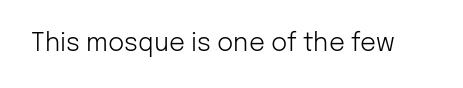
The image shows 25 px text type, upright; set normal letter spacing, not underlined.
